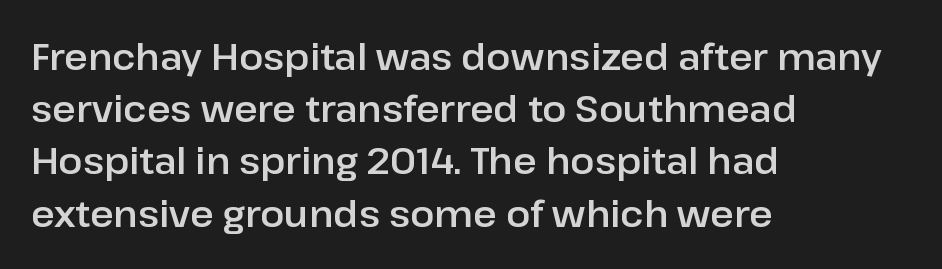
Q: Is the text italic (slanted)? A: No, it is upright.
Q: Is the typeface a serif or a sans-serif typeface? A: Sans-serif.
Q: Is the text underlined? A: No.
Q: How is the paragraph aligned? A: Left-aligned.
Q: Is the spacing between letters normal or unusually wide? A: Normal.
Q: Is the spacing between lines tight, normal or loose? A: Normal.
Q: Width (condensed, normal, or wide)? A: Normal.
Q: Stroke contrast? A: Low.
Q: x-height? A: Medium.
Q: Monospaced? A: No.
